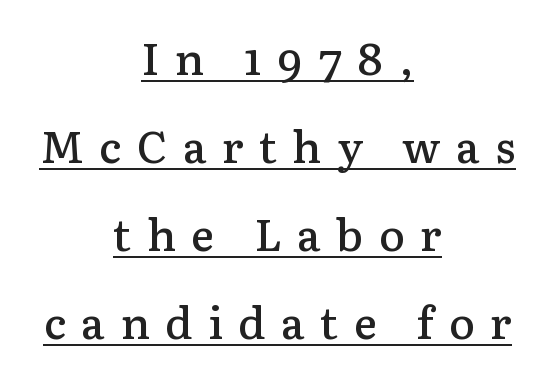
The image shows 44 px semibold serif type, upright; set centered, loose line spacing (2.0x), unusually wide letter spacing (+0.35 em), underlined; low stroke contrast and a medium x-height.
